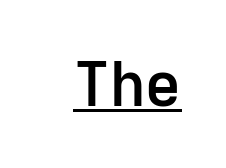
Characters remain perfectly vertical along every line. A typesetter would call this zero additional tracking. The sample has been set in demibold, a notch under bold. Compared with undecorated copy, this sample adds a rule below the words. The letters advance in unequal steps, a hallmark of proportional type. Are there feet on the stems? There aren't — it's a sans.
